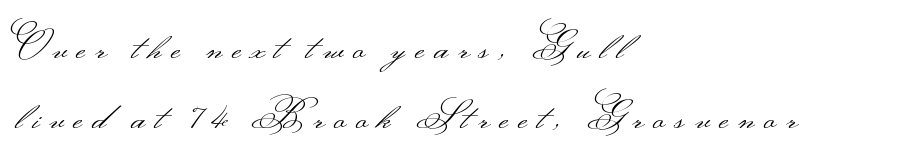
Q: Is the text bold? A: No.
Q: Is the text italic (slanted)? A: Yes.
Q: Is the typeface a serif or a sans-serif typeface? A: Sans-serif.
Q: Is the text underlined? A: No.
Q: How is the paragraph aligned? A: Left-aligned.
Q: Is the spacing between letters normal or unusually wide? A: Unusually wide.
Q: Width (condensed, normal, or wide)? A: Wide.
Q: Stroke contrast? A: Medium.
Q: Monospaced? A: No.
